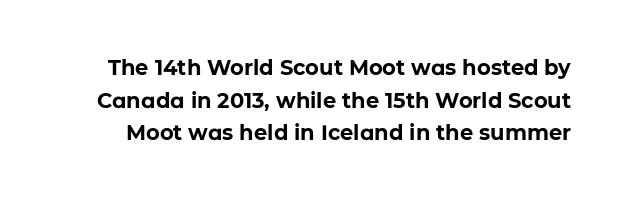
{"italic": "no", "bold": "yes", "underline": "no", "line_spacing": "normal", "line_spacing_ratio": 1.55, "letter_spacing": "normal", "letter_spacing_em": 0.0, "glyph_px": 21}
